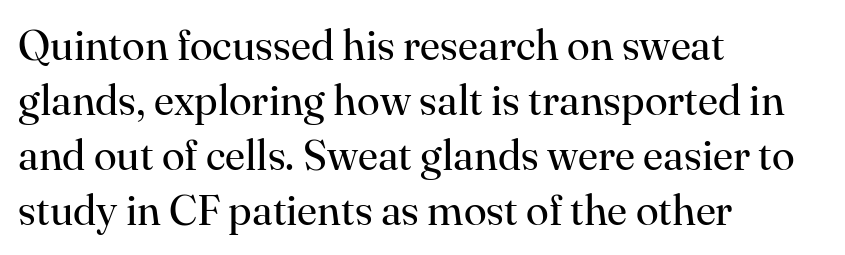
The image shows 42 px regular-weight serif type, upright; set left-aligned, normal line spacing (1.31x), normal letter spacing, not underlined; high stroke contrast and a small x-height.
